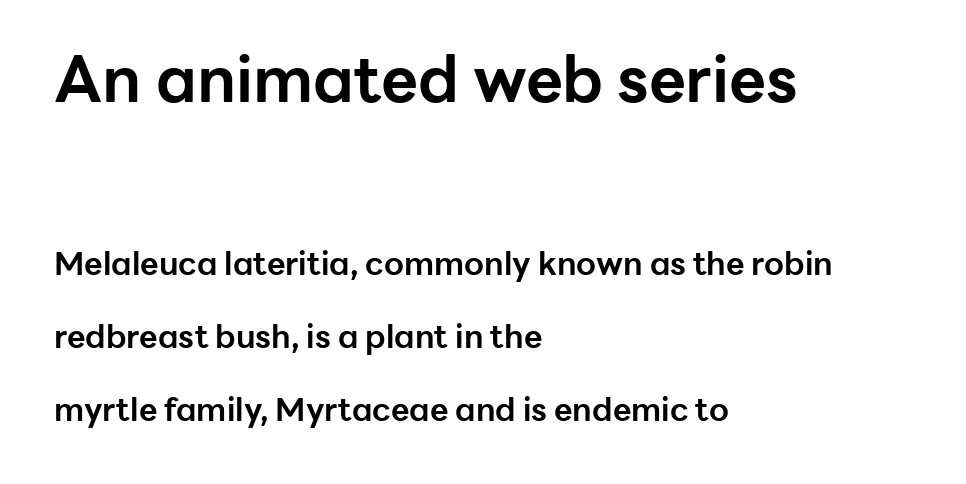
Q: Is the text bold? A: Yes.
Q: Is the text italic (slanted)? A: No, it is upright.
Q: Is the typeface a serif or a sans-serif typeface? A: Sans-serif.
Q: Is the text underlined? A: No.
Q: How is the paragraph aligned? A: Left-aligned.
Q: Is the spacing between letters normal or unusually wide? A: Normal.
Q: Is the spacing between lines tight, normal or loose? A: Loose.
Q: Which block of text is set in a larger size, the first (top) or the second (bottom)? A: The first (top) one.
Q: Width (condensed, normal, or wide)? A: Normal.
Q: Stroke contrast? A: Low.
Q: x-height? A: Medium.
Q: Monospaced? A: No.
